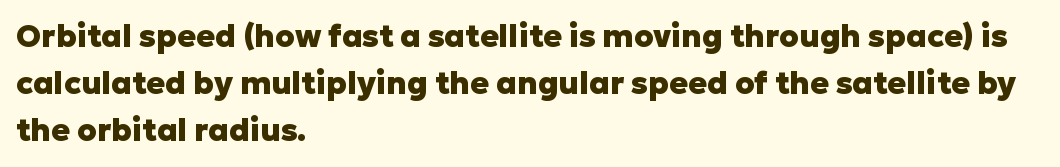
Varying glyph widths throughout — classic text-font behaviour. The typesetting leans heavy: a genuine bold. Regarding serifs, this sample does without them. Style check: upright.
